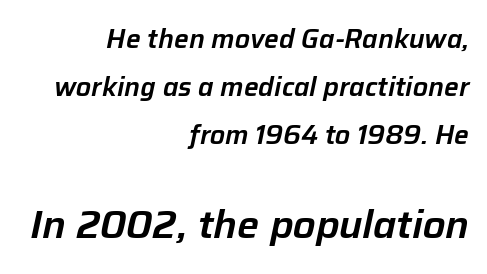
The image shows 39 px text type, italic (leaning right); set right-aligned, line spacing 1.84x, normal letter spacing, not underlined; the second (bottom) block is 1.5x larger; low stroke contrast and a medium x-height.
